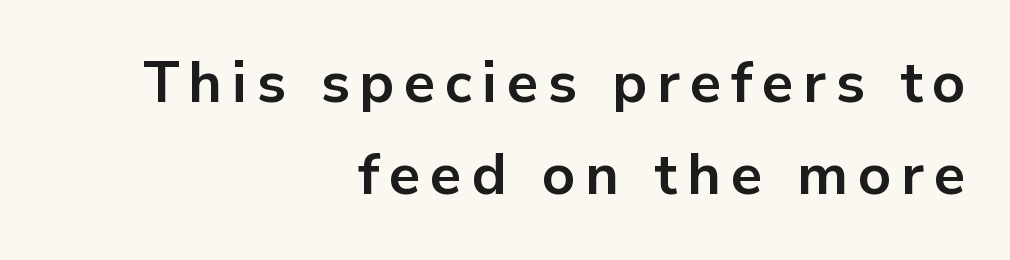
Q: Is the text bold? A: Yes.
Q: Is the text italic (slanted)? A: No, it is upright.
Q: Is the typeface a serif or a sans-serif typeface? A: Sans-serif.
Q: Is the text underlined? A: No.
Q: How is the paragraph aligned? A: Right-aligned.
Q: Is the spacing between lines tight, normal or loose? A: Normal.
Q: Width (condensed, normal, or wide)? A: Normal.
Q: Stroke contrast? A: Low.
Q: x-height? A: Medium.
Q: Monospaced? A: No.
